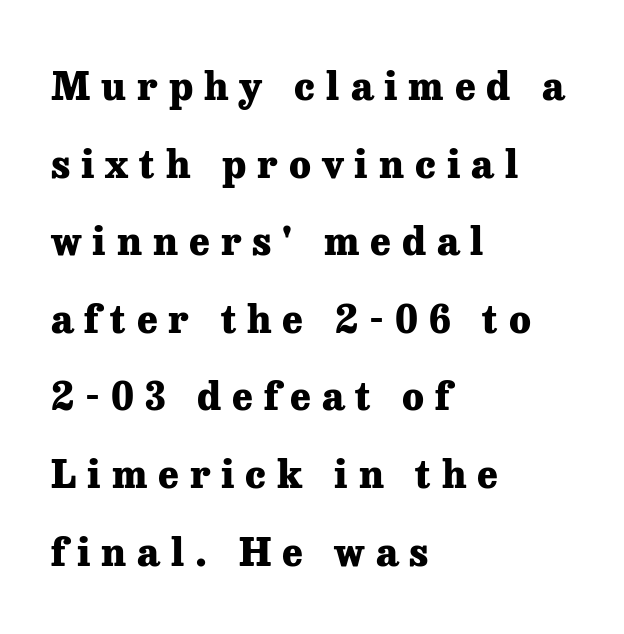
The image shows 39 px heavy serif type, upright; set left-aligned, loose line spacing (1.99x), unusually wide letter spacing (+0.28 em), not underlined; low stroke contrast and a medium x-height.
